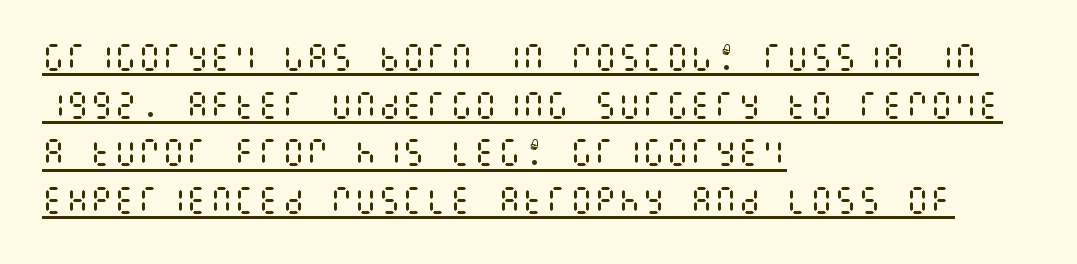
Q: Is the text bold? A: No.
Q: Is the text italic (slanted)? A: No, it is upright.
Q: Is the text underlined? A: Yes.
Q: How is the paragraph aligned? A: Left-aligned.
Q: Is the spacing between letters normal or unusually wide? A: Normal.
Q: Is the spacing between lines tight, normal or loose? A: Normal.
Q: Width (condensed, normal, or wide)? A: Condensed.
Q: Stroke contrast? A: Medium.
Q: x-height? A: Large.
